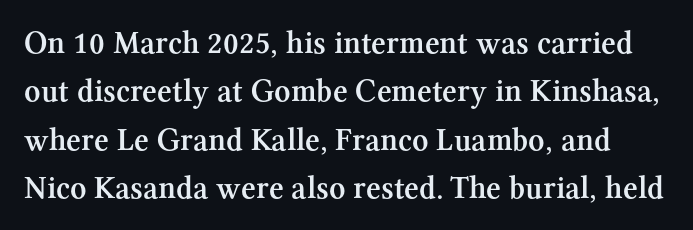
{"serif": "yes", "italic": "no", "bold": "semi", "weight": "semibold", "width": "normal", "stroke_contrast": "medium", "x_height": "medium", "monospaced": "no", "underline": "no", "line_spacing": "normal", "line_spacing_ratio": 1.51, "letter_spacing": "normal", "letter_spacing_em": 0.0, "glyph_px": 32}
